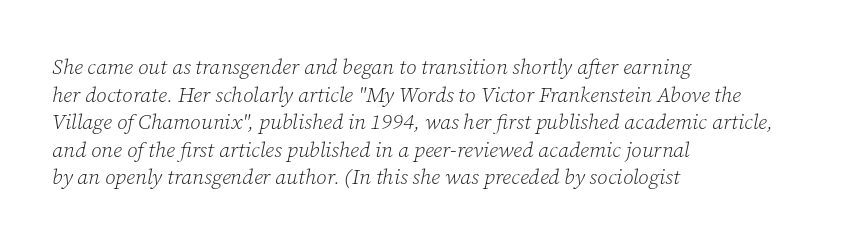
The image shows 21 px text type, italic (leaning right); set left-aligned, normal line spacing (1.31x), normal letter spacing, not underlined.
